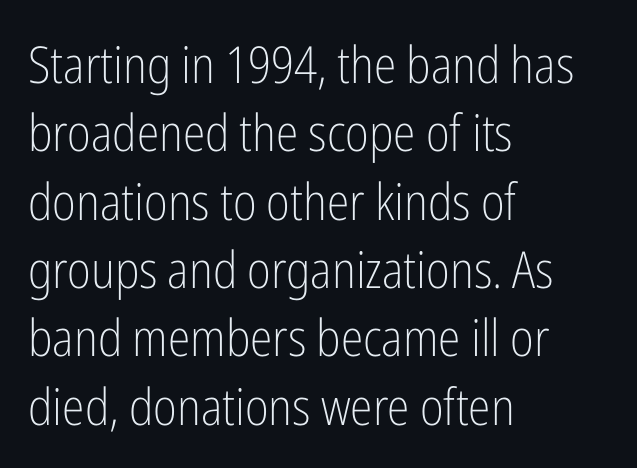
Q: Is the text bold? A: No.
Q: Is the text italic (slanted)? A: No, it is upright.
Q: Is the typeface a serif or a sans-serif typeface? A: Sans-serif.
Q: Is the text underlined? A: No.
Q: How is the paragraph aligned? A: Left-aligned.
Q: Is the spacing between letters normal or unusually wide? A: Normal.
Q: Is the spacing between lines tight, normal or loose? A: Normal.
Q: Width (condensed, normal, or wide)? A: Condensed.
Q: Stroke contrast? A: Low.
Q: x-height? A: Medium.
Q: Monospaced? A: No.
